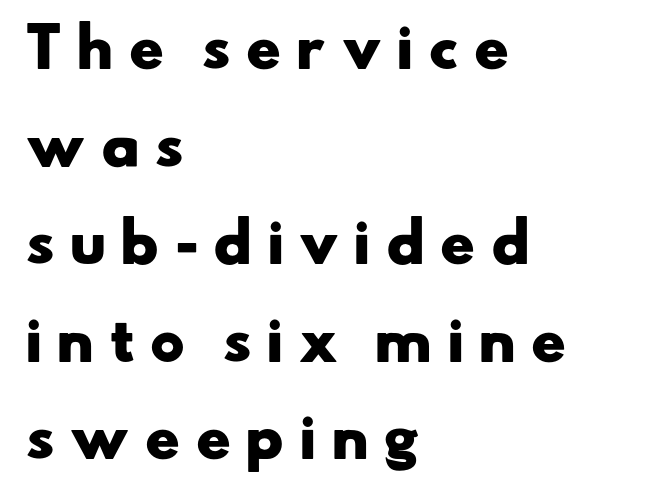
{"serif": "no", "bold": "yes", "weight": "heavy", "width": "wide", "stroke_contrast": "low", "x_height": "small", "monospaced": "no", "underline": "no", "align": "left", "line_spacing_ratio": 1.84, "letter_spacing": "wide", "letter_spacing_em": 0.26, "glyph_px": 53}
